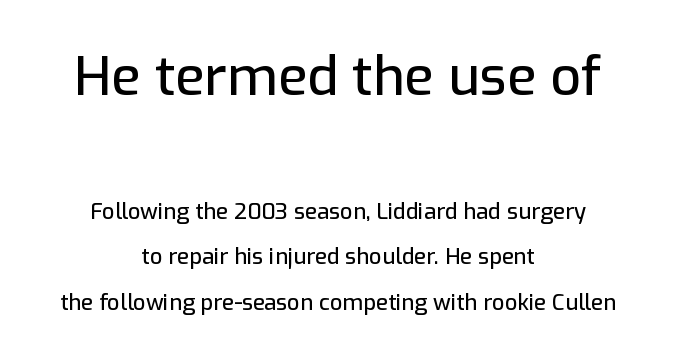
Q: Is the text italic (slanted)? A: No, it is upright.
Q: Is the typeface a serif or a sans-serif typeface? A: Sans-serif.
Q: Is the text underlined? A: No.
Q: How is the paragraph aligned? A: Centered.
Q: Is the spacing between letters normal or unusually wide? A: Normal.
Q: Is the spacing between lines tight, normal or loose? A: Loose.
Q: Which block of text is set in a larger size, the first (top) or the second (bottom)? A: The first (top) one.
Q: Width (condensed, normal, or wide)? A: Normal.
Q: Stroke contrast? A: Low.
Q: x-height? A: Medium.
Q: Monospaced? A: No.
